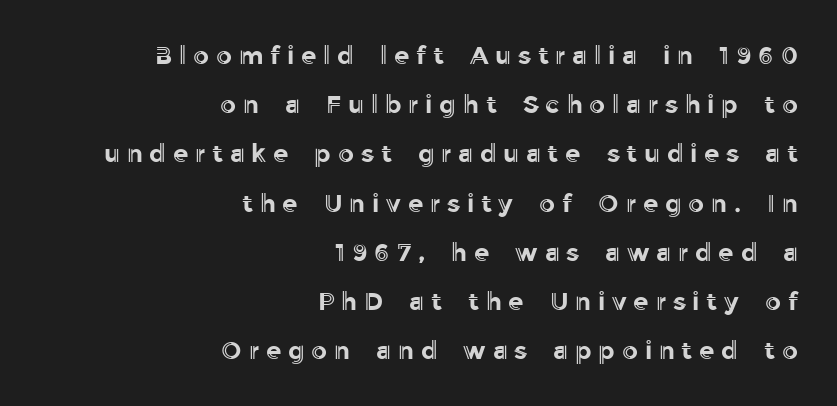
Descender tails drop into unmarked territory. This sample is right-justified, so line beginnings fall wherever the words allow. The font's upright variant was chosen for this text. Characters follow at a spacing far wider than the type designer built in. A typesetter would call this leading open, well beyond the default.
